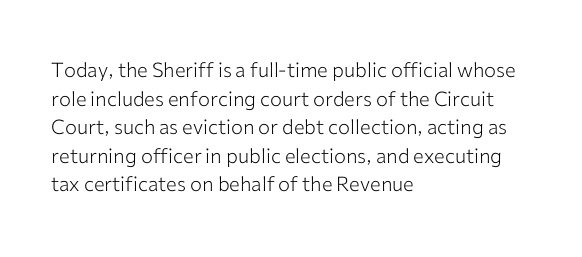
Honestly, the letter spacing is just normal — you wouldn't notice it. Every row of glyphs begins at an identical x-position on the left. The lettering holds an erect, upright posture throughout. A typesetter would call this leading conventional body-copy spacing.
